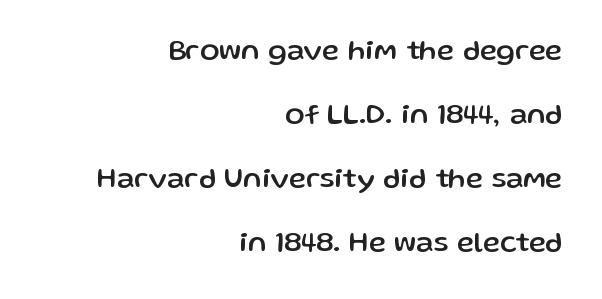
{"serif": "no", "italic": "no", "width": "normal", "stroke_contrast": "low", "x_height": "medium", "monospaced": "no", "underline": "no", "align": "right", "line_spacing": "loose", "line_spacing_ratio": 2.21, "letter_spacing": "normal", "letter_spacing_em": 0.0, "glyph_px": 29}
